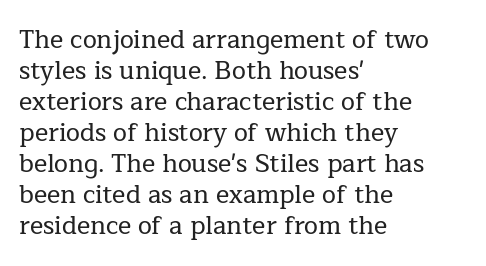
Q: Is the text italic (slanted)? A: No, it is upright.
Q: Is the text underlined? A: No.
Q: How is the paragraph aligned? A: Left-aligned.
Q: Is the spacing between letters normal or unusually wide? A: Normal.
